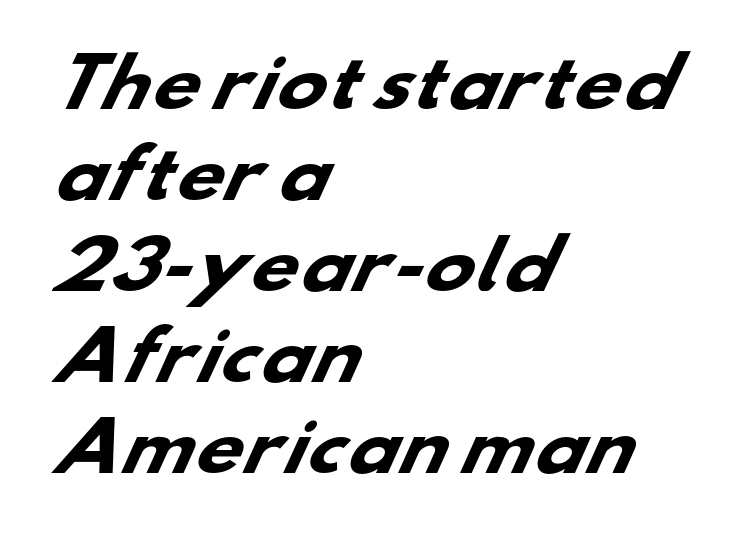
Q: Is the text bold? A: Yes.
Q: Is the typeface a serif or a sans-serif typeface? A: Sans-serif.
Q: Is the text underlined? A: No.
Q: How is the paragraph aligned? A: Left-aligned.
Q: Is the spacing between letters normal or unusually wide? A: Normal.
Q: Is the spacing between lines tight, normal or loose? A: Normal.
Q: Width (condensed, normal, or wide)? A: Wide.
Q: Stroke contrast? A: Low.
Q: x-height? A: Small.
Q: Monospaced? A: No.
